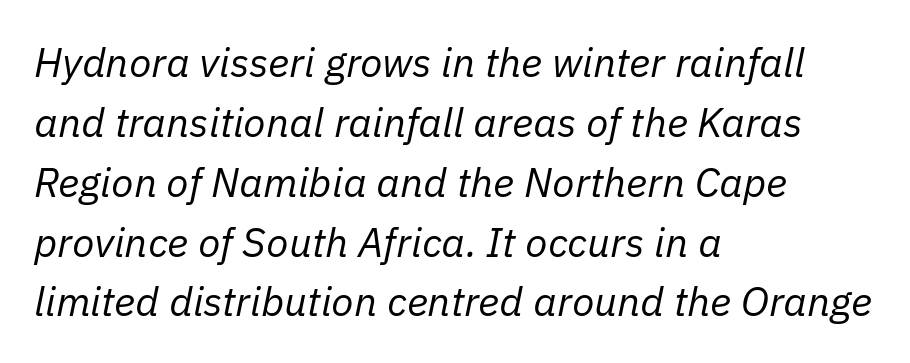
Q: Is the text bold? A: No.
Q: Is the text italic (slanted)? A: Yes, it leans right by about 11 degrees.
Q: Is the text underlined? A: No.
Q: How is the paragraph aligned? A: Left-aligned.
Q: Is the spacing between letters normal or unusually wide? A: Normal.
Q: Is the spacing between lines tight, normal or loose? A: Normal.
Q: Width (condensed, normal, or wide)? A: Normal.
Q: Stroke contrast? A: Low.
Q: x-height? A: Medium.
Q: Monospaced? A: No.
